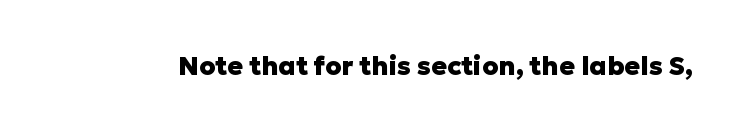
Q: Is the text bold? A: Yes.
Q: Is the text italic (slanted)? A: No, it is upright.
Q: Is the text underlined? A: No.
Q: Is the spacing between letters normal or unusually wide? A: Normal.
